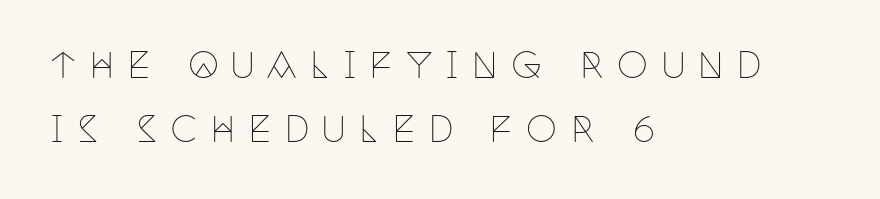
Q: Is the text bold? A: No.
Q: Is the text italic (slanted)? A: No, it is upright.
Q: Is the typeface a serif or a sans-serif typeface? A: Serif.
Q: Is the text underlined? A: No.
Q: How is the paragraph aligned? A: Left-aligned.
Q: Is the spacing between letters normal or unusually wide? A: Unusually wide.
Q: Width (condensed, normal, or wide)? A: Condensed.
Q: Stroke contrast? A: Low.
Q: x-height? A: Large.
Q: Monospaced? A: No.
